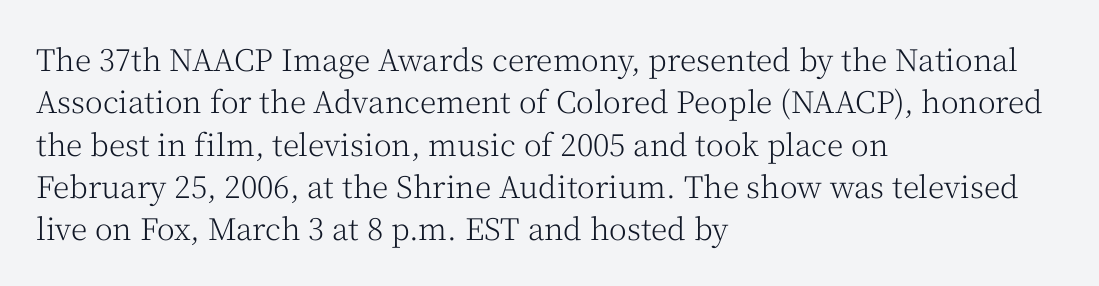
Q: Is the text bold? A: No.
Q: Is the text italic (slanted)? A: No, it is upright.
Q: Is the typeface a serif or a sans-serif typeface? A: Serif.
Q: Is the text underlined? A: No.
Q: How is the paragraph aligned? A: Left-aligned.
Q: Is the spacing between letters normal or unusually wide? A: Normal.
Q: Is the spacing between lines tight, normal or loose? A: Normal.
Q: Width (condensed, normal, or wide)? A: Normal.
Q: Stroke contrast? A: Medium.
Q: x-height? A: Medium.
Q: Monospaced? A: No.
